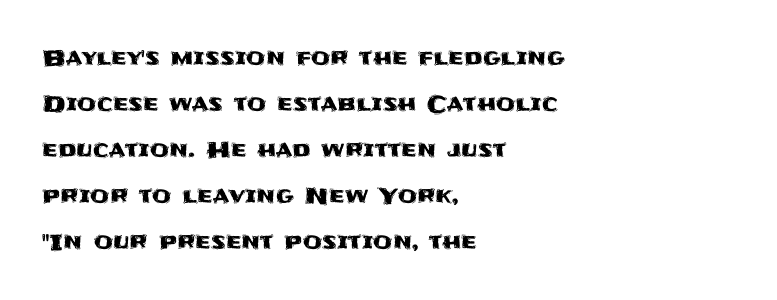
The rendering uses a large line-height, opening up the rows. Between one letter and the next there's only the usual sliver of space. Quick note: not italic, upright. The rag falls on the right side of this text block. The glyphs are unaccompanied by any horizontal stroke below them.
